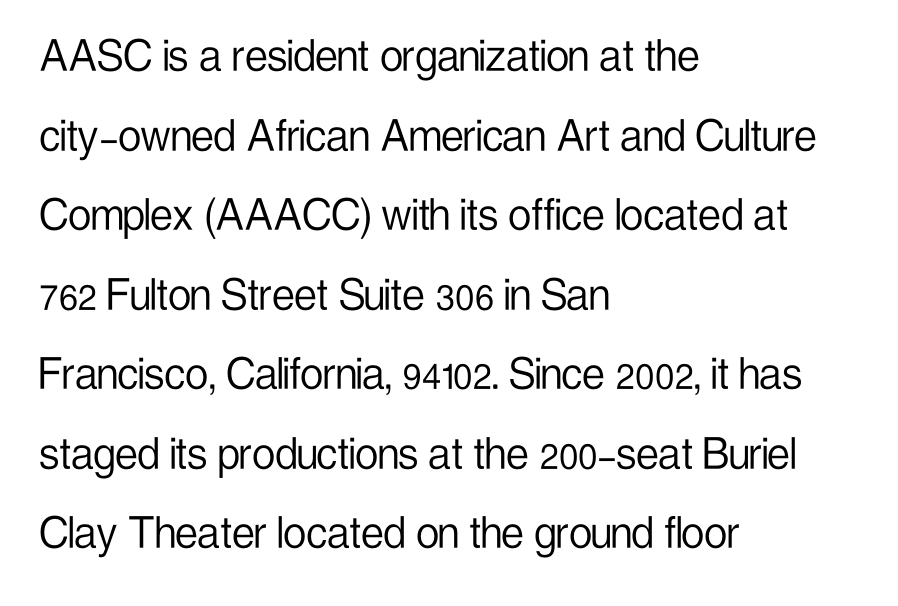
{"serif": "no", "italic": "no", "bold": "no", "weight": "light", "width": "condensed", "stroke_contrast": "low", "x_height": "medium", "monospaced": "no", "underline": "no", "align": "left", "line_spacing": "normal", "line_spacing_ratio": 1.56, "letter_spacing": "normal", "letter_spacing_em": 0.0, "glyph_px": 51}
